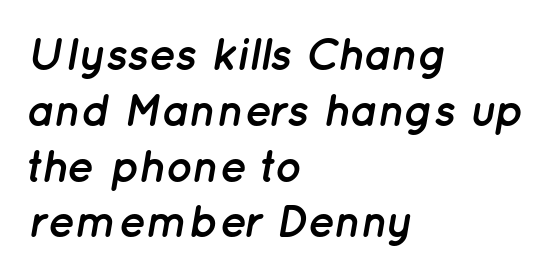
Q: Is the text bold? A: Yes.
Q: Is the text italic (slanted)? A: Yes, it leans right by about 12 degrees.
Q: Is the text underlined? A: No.
Q: How is the paragraph aligned? A: Left-aligned.
Q: Is the spacing between letters normal or unusually wide? A: Normal.
Q: Width (condensed, normal, or wide)? A: Normal.
Q: Stroke contrast? A: Low.
Q: x-height? A: Medium.
Q: Monospaced? A: No.
